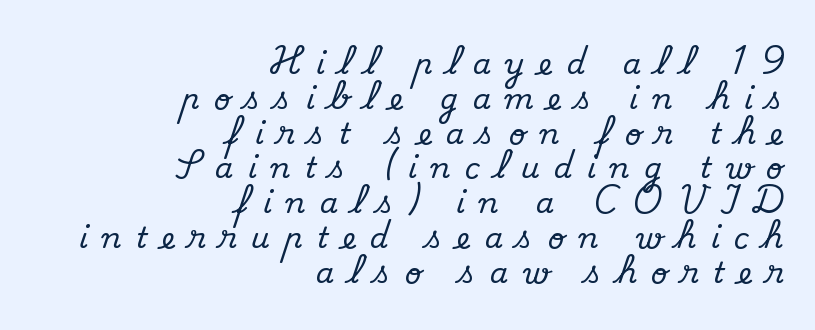
{"serif": "yes", "width": "normal", "stroke_contrast": "medium", "x_height": "small", "monospaced": "no", "underline": "no", "align": "right", "line_spacing_ratio": 1.2, "letter_spacing": "wide", "letter_spacing_em": 0.5, "glyph_px": 29}
